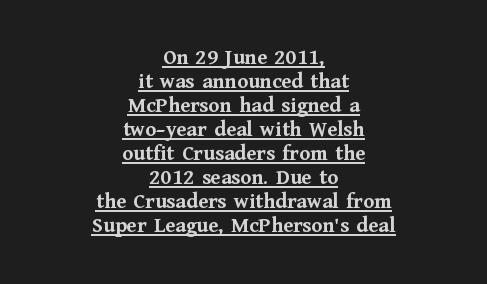
Q: Is the text bold? A: Yes.
Q: Is the text italic (slanted)? A: No, it is upright.
Q: Is the text underlined? A: Yes.
Q: How is the paragraph aligned? A: Centered.
Q: Is the spacing between letters normal or unusually wide? A: Normal.
Q: Is the spacing between lines tight, normal or loose? A: Tight.
